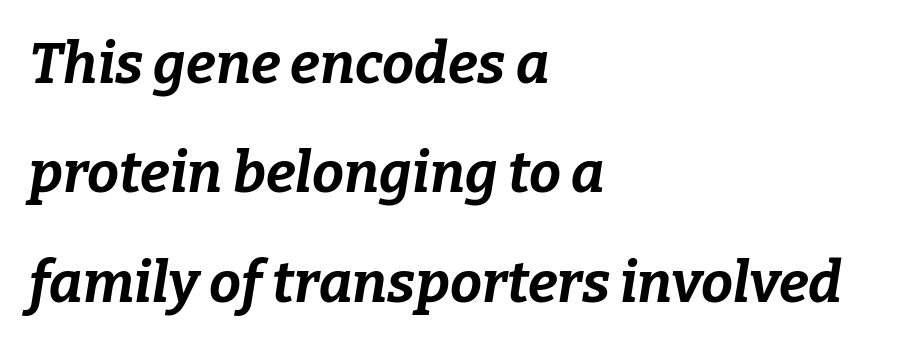
{"italic": "yes", "lean": "right", "slant_degrees": 9, "bold": "yes", "weight": "bold", "width": "normal", "stroke_contrast": "low", "x_height": "medium", "monospaced": "no", "underline": "no", "align": "left", "line_spacing": "loose", "line_spacing_ratio": 1.92, "letter_spacing": "normal", "letter_spacing_em": 0.0, "glyph_px": 57}
